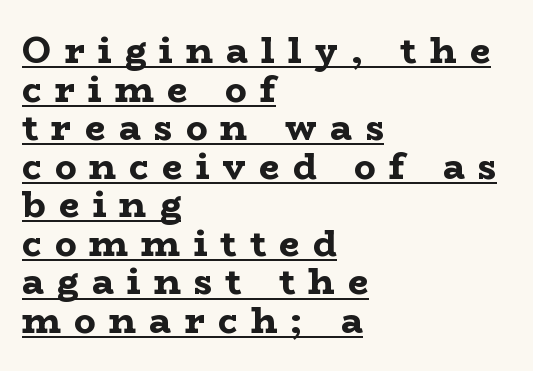
Regarding leading, the lines here are crowded together. A continuous stroke trails under the words, as in a hyperlink. This sample is left-justified, so line endings fall wherever the words run out. There is plenty of visible air inserted between adjacent glyphs.
